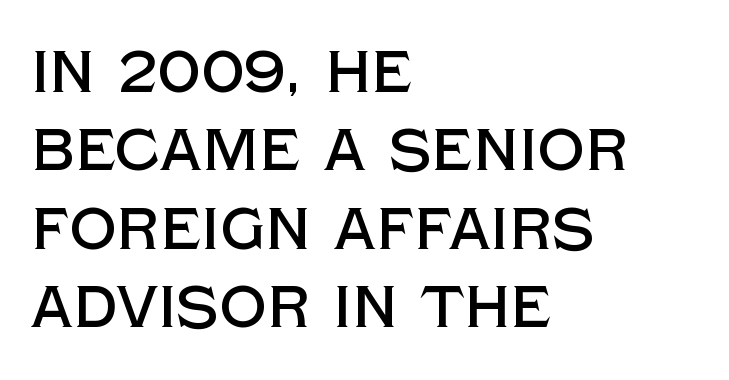
Q: Is the text italic (slanted)? A: No, it is upright.
Q: Is the typeface a serif or a sans-serif typeface? A: Sans-serif.
Q: Is the text underlined? A: No.
Q: How is the paragraph aligned? A: Left-aligned.
Q: Is the spacing between letters normal or unusually wide? A: Normal.
Q: Is the spacing between lines tight, normal or loose? A: Normal.
Q: Width (condensed, normal, or wide)? A: Normal.
Q: x-height? A: Large.
Q: Monospaced? A: No.
